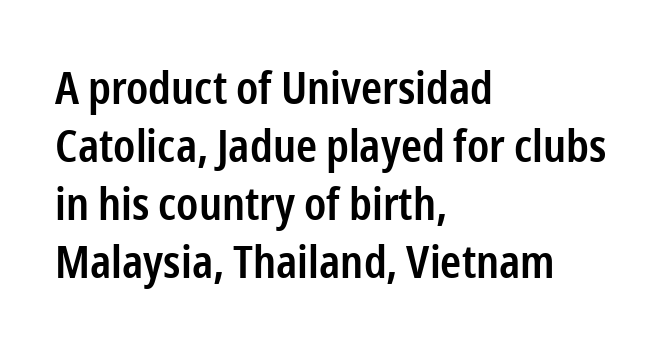
The image shows 45 px semibold, condensed sans-serif type, upright; set left-aligned, normal line spacing (1.29x), normal letter spacing, not underlined; low stroke contrast and a medium x-height.
